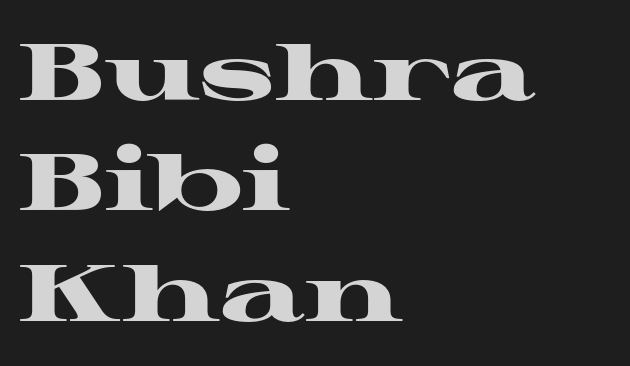
The rendering uses a bold face; every stroke is thick and dark. Each letter keeps its own natural width here, so spacing adapts to shape. Typeset ragged right — the left edge is the straight one. Descender tails drop into unmarked territory. If you drew a line through each stem, it would be perfectly vertical.
